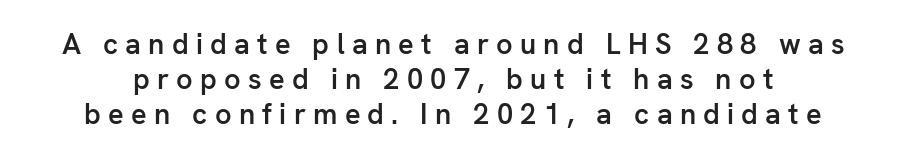
The image shows 29 px semibold sans-serif type, upright; set line spacing 1.2x, unusually wide letter spacing (+0.25 em), not underlined; low stroke contrast and a medium x-height.
